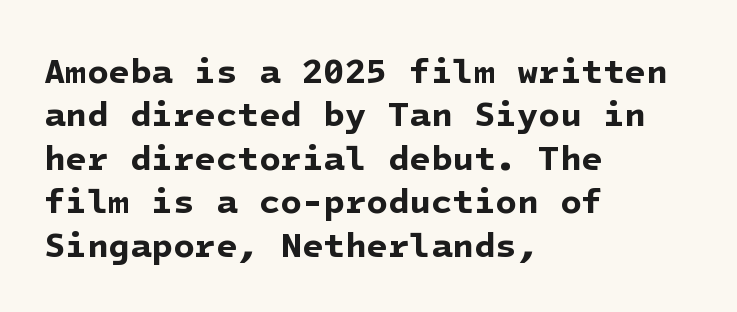
{"serif": "no", "bold": "yes", "weight": "bold", "width": "normal", "stroke_contrast": "low", "x_height": "medium", "underline": "no", "align": "left", "line_spacing_ratio": 1.24, "letter_spacing": "normal", "letter_spacing_em": 0.0, "glyph_px": 35}
